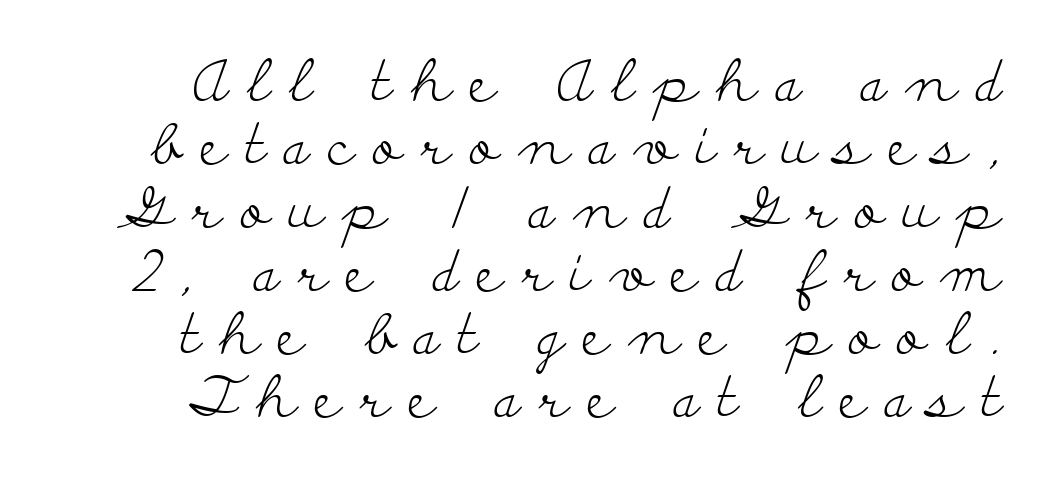
{"serif": "yes", "bold": "no", "weight": "light", "width": "wide", "stroke_contrast": "low", "x_height": "small", "monospaced": "no", "underline": "no", "align": "right", "line_spacing": "tight", "line_spacing_ratio": 1.11, "letter_spacing": "wide", "letter_spacing_em": 0.33, "glyph_px": 57}
